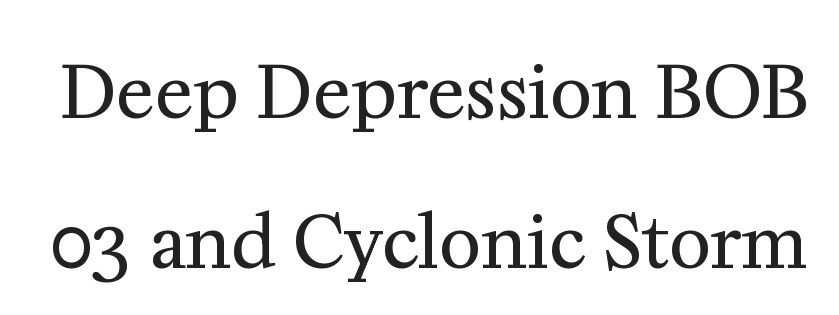
{"serif": "yes", "italic": "no", "bold": "no", "weight": "regular", "width": "normal", "stroke_contrast": "medium", "x_height": "medium", "monospaced": "no", "underline": "no", "line_spacing": "loose", "line_spacing_ratio": 2.09, "letter_spacing": "normal", "letter_spacing_em": 0.0, "glyph_px": 72}
